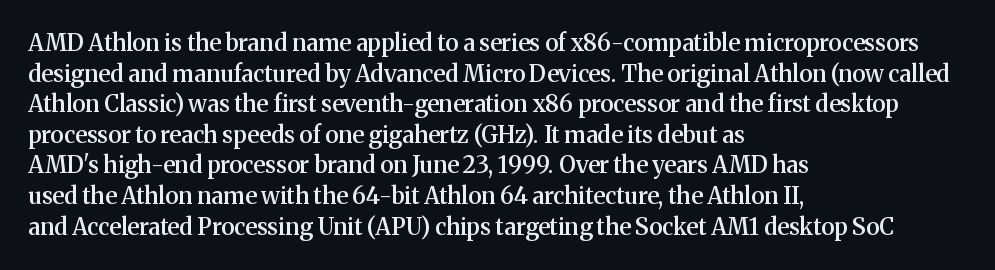
Is there any slant? The stems are plumb. The leading is moderate, giving the passage an even texture. A bit beefed up — I'd call it semibold rather than bold. No word sits above an underline. Characters follow at the spacing the type designer built in. Compared with a centered layout, this one pins lines to the left instead.
